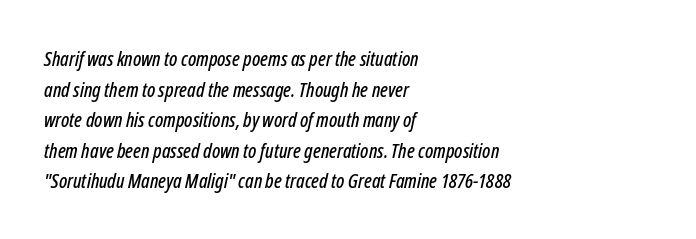
Layout note: lines flush left. Leading matches the norm, producing a regular column. Tall strokes in this sample are angled rather than plumb. A typesetter would call this zero additional tracking.
